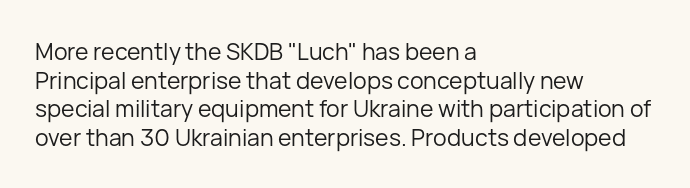
{"italic": "no", "bold": "no", "underline": "no", "align": "left", "line_spacing_ratio": 1.24, "letter_spacing": "normal", "letter_spacing_em": 0.0, "glyph_px": 23}
